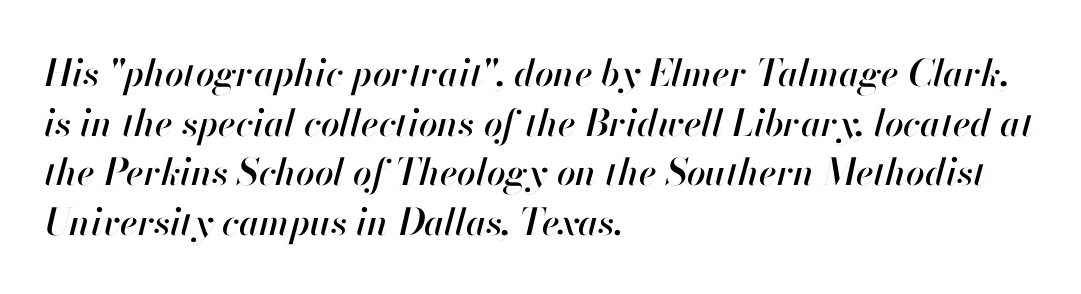
The image shows 37 px text type, italic (leaning right); set left-aligned, normal line spacing (1.34x), normal letter spacing, not underlined; high stroke contrast and a small x-height.
